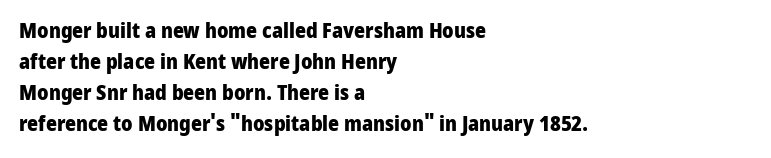
Posture: vertical. A classic flush-left, rag-right setting is used for this passage. Horizontal bands of white between lines are of average thickness. Each word holds together tightly as a unit, with standard inter-letter gaps. The font is running at its bold setting.
